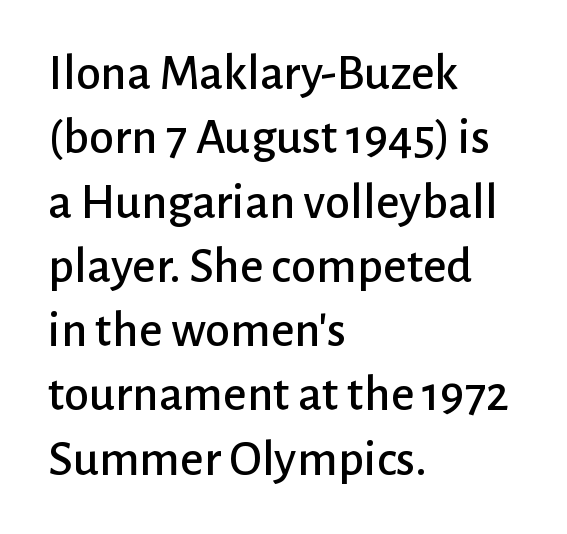
Q: Is the text italic (slanted)? A: No, it is upright.
Q: Is the typeface a serif or a sans-serif typeface? A: Sans-serif.
Q: Is the text underlined? A: No.
Q: How is the paragraph aligned? A: Left-aligned.
Q: Is the spacing between letters normal or unusually wide? A: Normal.
Q: Is the spacing between lines tight, normal or loose? A: Normal.
Q: Width (condensed, normal, or wide)? A: Normal.
Q: Stroke contrast? A: Low.
Q: x-height? A: Medium.
Q: Monospaced? A: No.
